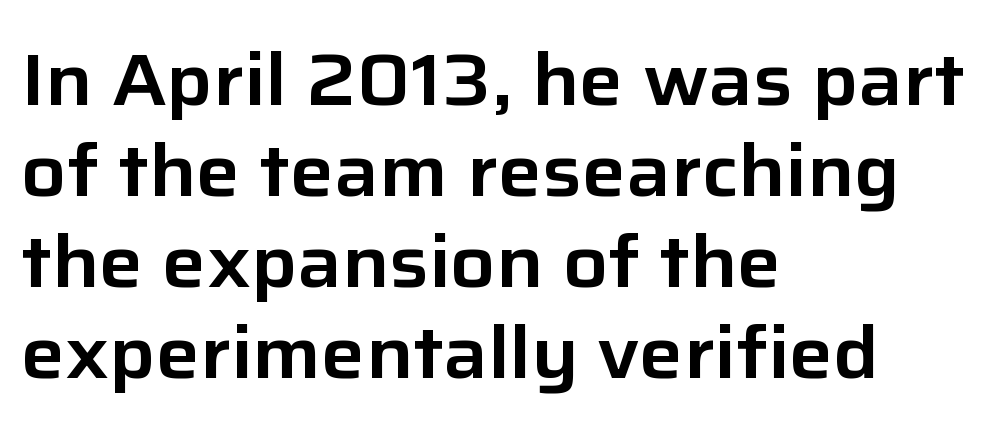
The image shows 74 px sans-serif type, upright; set left-aligned, line spacing 1.23x, normal letter spacing, not underlined; low stroke contrast and a medium x-height.
